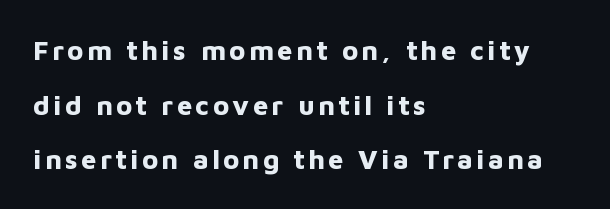
These words are printed bold, with thick strokes throughout. This sample trades compactness for vertical openness between lines. The area under the type is left untouched. Unlike italic type, these characters show no tilt at all.
